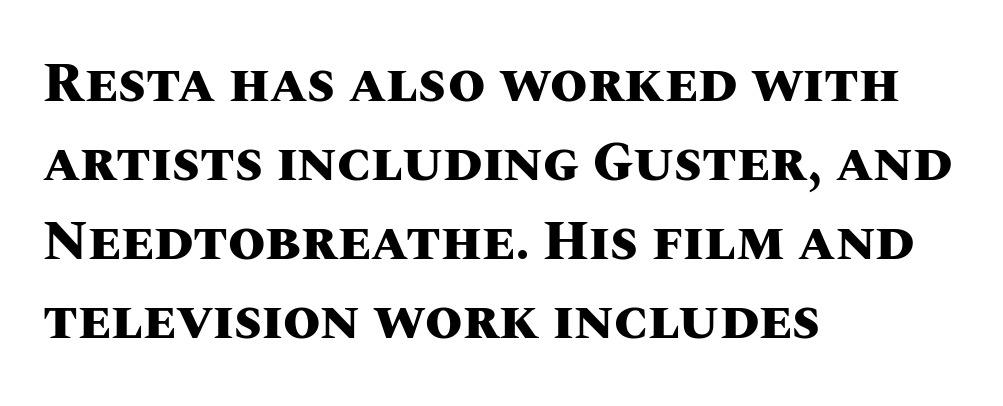
Q: Is the text bold? A: Yes.
Q: Is the text italic (slanted)? A: No, it is upright.
Q: Is the text underlined? A: No.
Q: How is the paragraph aligned? A: Left-aligned.
Q: Is the spacing between letters normal or unusually wide? A: Normal.
Q: Is the spacing between lines tight, normal or loose? A: Normal.
Q: Width (condensed, normal, or wide)? A: Normal.
Q: Stroke contrast? A: Medium.
Q: x-height? A: Large.
Q: Monospaced? A: No.
